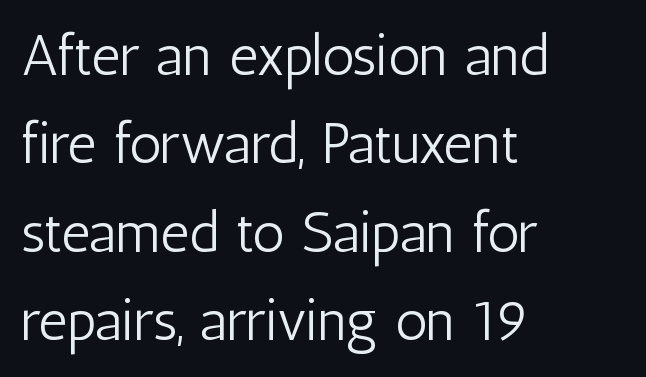
Q: Is the text bold? A: No.
Q: Is the text italic (slanted)? A: No, it is upright.
Q: Is the typeface a serif or a sans-serif typeface? A: Sans-serif.
Q: Is the text underlined? A: No.
Q: How is the paragraph aligned? A: Left-aligned.
Q: Is the spacing between letters normal or unusually wide? A: Normal.
Q: Is the spacing between lines tight, normal or loose? A: Normal.
Q: Width (condensed, normal, or wide)? A: Condensed.
Q: Stroke contrast? A: Low.
Q: x-height? A: Medium.
Q: Monospaced? A: No.
